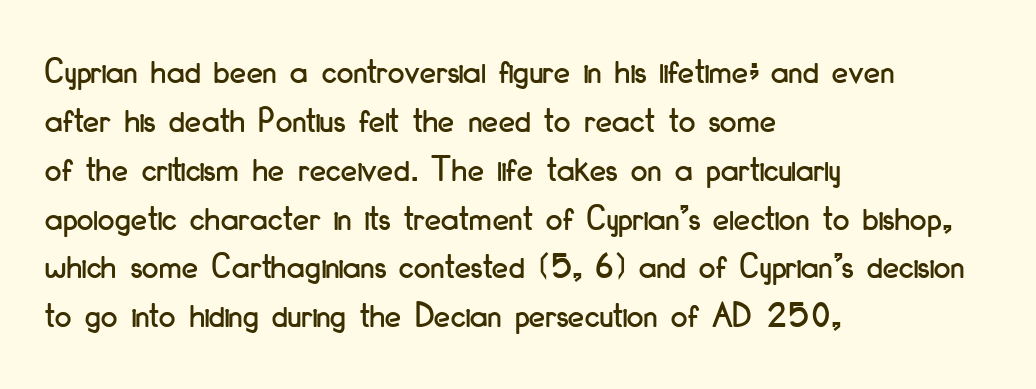
Reading down the column, the eye jumps a familiar distance to each next line. Unlike a traditional serif, this face leaves its strokes unadorned. This is roman type, the default non-slanted kind. Decoration check: the copy has no underline.
